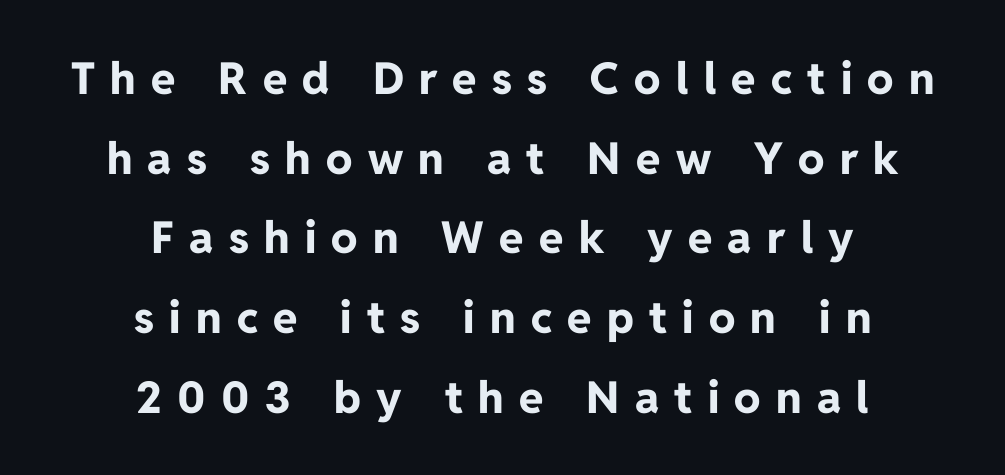
The image shows 44 px bold sans-serif type, upright; set centered, line spacing 1.81x, unusually wide letter spacing (+0.35 em), not underlined; low stroke contrast and a medium x-height.
